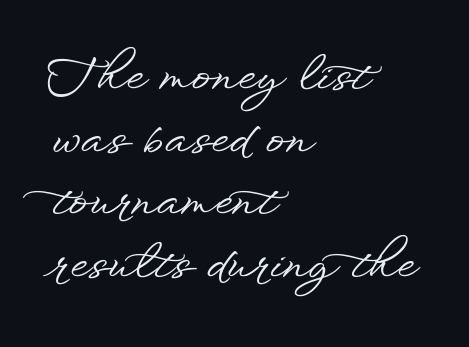
The image shows 46 px wide sans-serif type; set left-aligned, normal line spacing (1.36x), normal letter spacing, not underlined; low stroke contrast and a small x-height.
